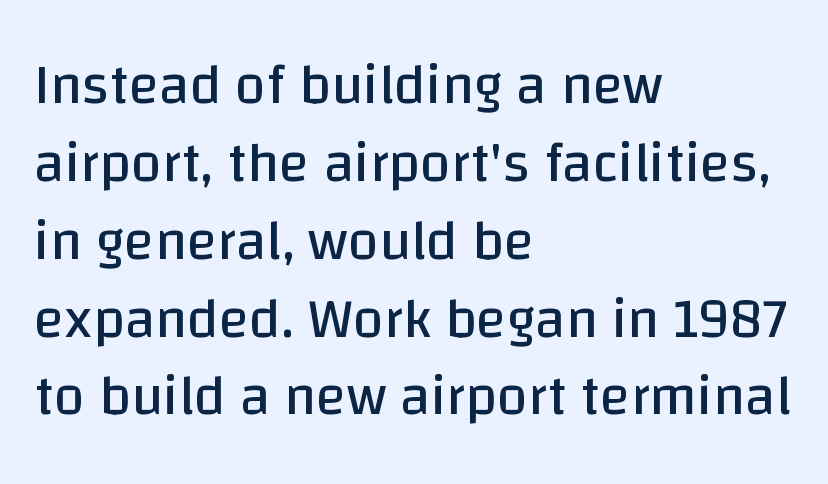
{"serif": "no", "italic": "no", "bold": "no", "weight": "regular", "width": "normal", "stroke_contrast": "low", "x_height": "large", "monospaced": "no", "underline": "no", "align": "left", "line_spacing": "normal", "line_spacing_ratio": 1.39, "letter_spacing": "normal", "letter_spacing_em": 0.0, "glyph_px": 56}
